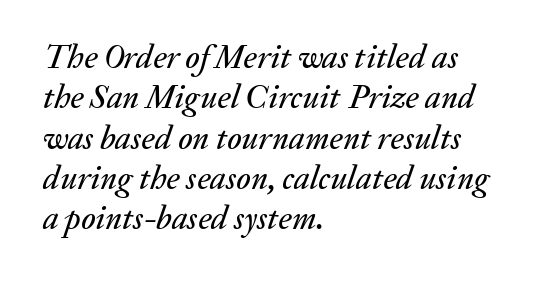
Q: Is the text italic (slanted)? A: Yes, it leans right by about 20 degrees.
Q: Is the text underlined? A: No.
Q: How is the paragraph aligned? A: Left-aligned.
Q: Is the spacing between letters normal or unusually wide? A: Normal.
Q: Width (condensed, normal, or wide)? A: Normal.
Q: Stroke contrast? A: Medium.
Q: x-height? A: Medium.
Q: Monospaced? A: No.
